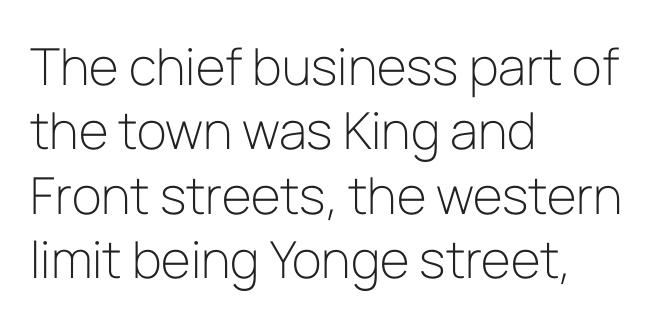
The image shows 51 px light sans-serif type, upright; set left-aligned, normal line spacing (1.26x), normal letter spacing, not underlined; low stroke contrast and a medium x-height.
